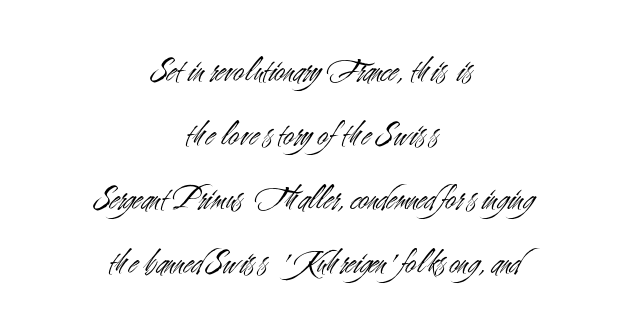
Nothing sits at the stroke ends, so this counts as sans-serif. No extra tracking has been applied to these lines. Varying glyph widths throughout — classic text-font behaviour. Any mark beneath the type? The region is blank. Short and long lines alike share a common midpoint.
